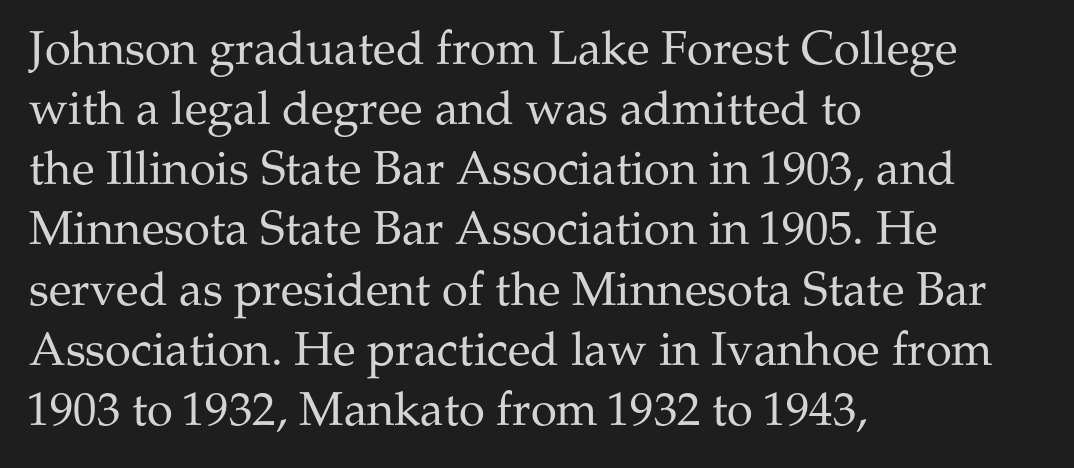
Q: Is the text bold? A: No.
Q: Is the text italic (slanted)? A: No, it is upright.
Q: Is the typeface a serif or a sans-serif typeface? A: Serif.
Q: Is the text underlined? A: No.
Q: How is the paragraph aligned? A: Left-aligned.
Q: Is the spacing between letters normal or unusually wide? A: Normal.
Q: Is the spacing between lines tight, normal or loose? A: Normal.
Q: Width (condensed, normal, or wide)? A: Normal.
Q: Stroke contrast? A: Medium.
Q: x-height? A: Medium.
Q: Monospaced? A: No.
